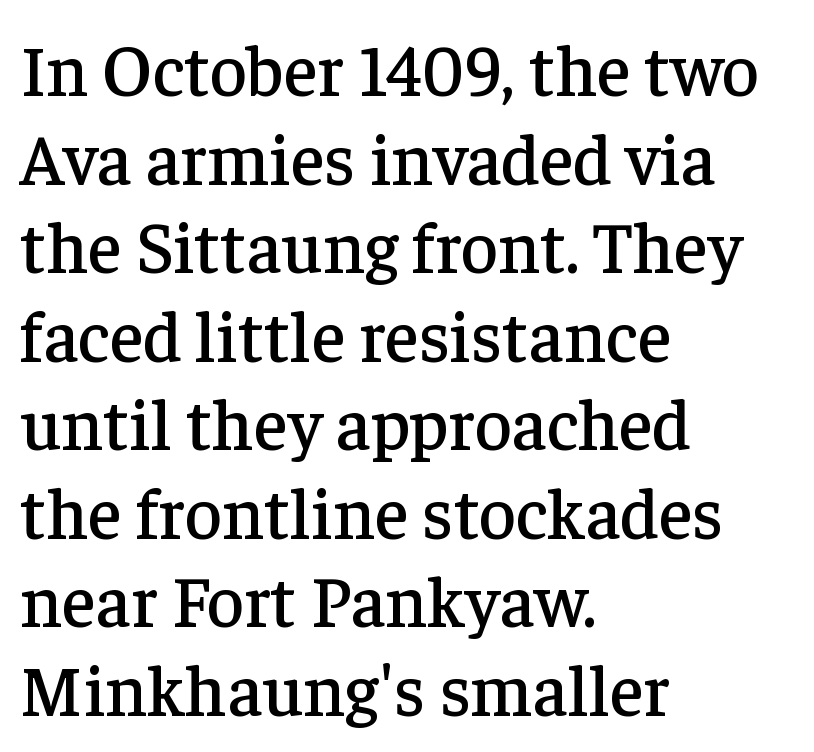
{"serif": "yes", "italic": "no", "width": "normal", "stroke_contrast": "low", "x_height": "medium", "monospaced": "no", "underline": "no", "align": "left", "line_spacing_ratio": 1.23, "letter_spacing": "normal", "letter_spacing_em": 0.0, "glyph_px": 72}
